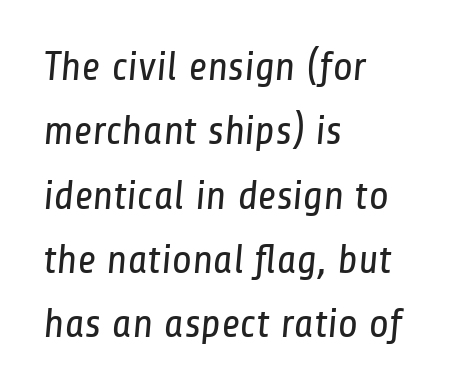
{"serif": "no", "bold": "no", "weight": "regular", "width": "condensed", "stroke_contrast": "low", "x_height": "medium", "monospaced": "no", "underline": "no", "align": "left", "line_spacing": "normal", "line_spacing_ratio": 1.57, "letter_spacing": "normal", "letter_spacing_em": 0.0, "glyph_px": 41}
